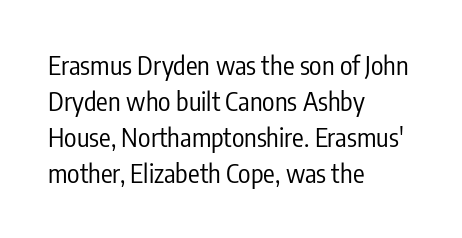
Teacher's note: observe the even left margin — that is flush-left alignment. Students, note that the glyphs here touch the page at normal intervals. Do the letters lean? They stand straight. Descenders hang freely into open space. Stem width sits at or under what a default text font uses.
